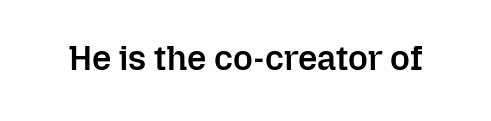
Q: Is the text bold? A: Semi-bold.
Q: Is the text italic (slanted)? A: No, it is upright.
Q: Is the text underlined? A: No.
Q: Is the spacing between letters normal or unusually wide? A: Normal.
Q: Width (condensed, normal, or wide)? A: Normal.
Q: Stroke contrast? A: Low.
Q: x-height? A: Medium.
Q: Monospaced? A: No.
